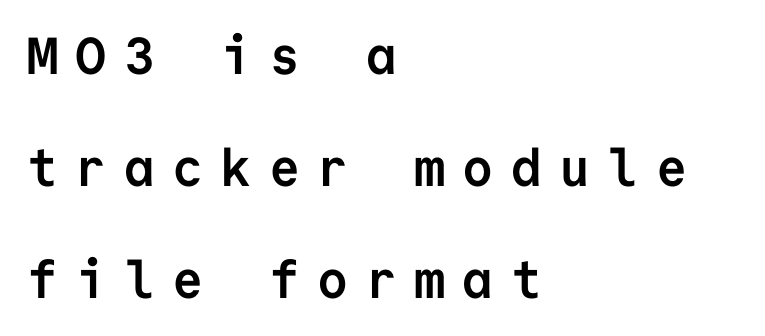
The image shows 52 px semibold sans-serif type, upright, monospaced; set left-aligned, loose line spacing (2.15x), unusually wide letter spacing (+0.33 em), not underlined; low stroke contrast and a medium x-height.
